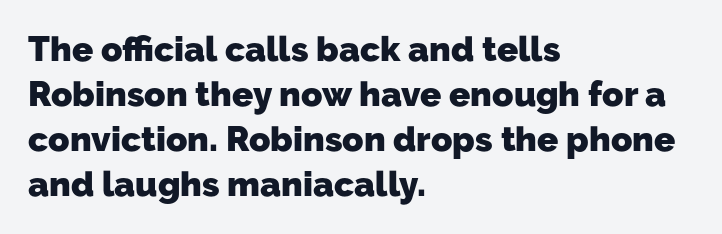
The image shows 35 px heavy sans-serif type; set left-aligned, normal line spacing (1.29x), normal letter spacing, not underlined; low stroke contrast and a medium x-height.
